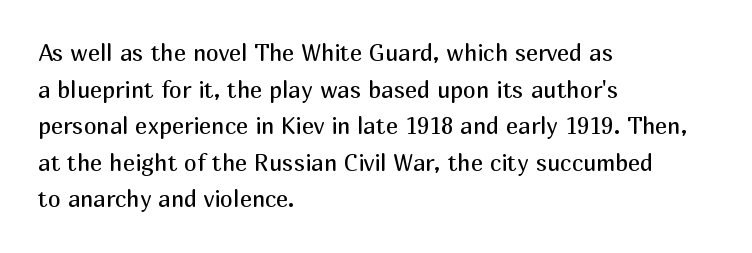
Q: Is the text bold? A: No.
Q: Is the text italic (slanted)? A: No, it is upright.
Q: Is the text underlined? A: No.
Q: How is the paragraph aligned? A: Left-aligned.
Q: Is the spacing between letters normal or unusually wide? A: Normal.
Q: Is the spacing between lines tight, normal or loose? A: Normal.
